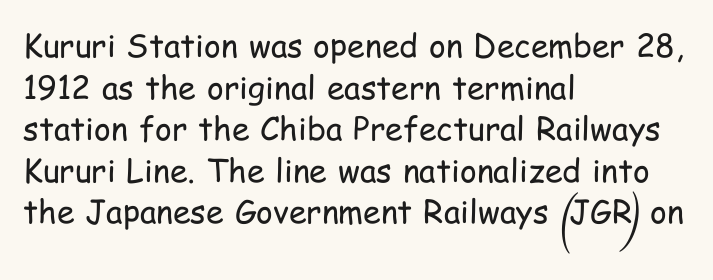
Each word holds together tightly as a unit, with standard inter-letter gaps. The lines sit at an ordinary, default distance from one another. Spacing verdict: proportional, widths tailored to each character. The passage shown is typeset with a sans-serif family. Alignment: flush left. The axis of the letterforms is exactly vertical.
